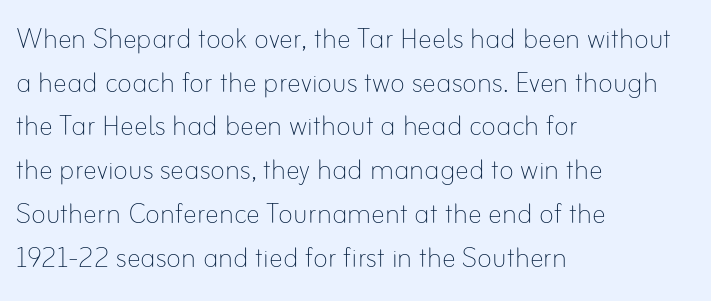
Q: Is the text bold? A: No.
Q: Is the text italic (slanted)? A: No, it is upright.
Q: Is the text underlined? A: No.
Q: How is the paragraph aligned? A: Left-aligned.
Q: Is the spacing between letters normal or unusually wide? A: Normal.
Q: Is the spacing between lines tight, normal or loose? A: Normal.
Q: Width (condensed, normal, or wide)? A: Normal.
Q: Stroke contrast? A: Low.
Q: x-height? A: Small.
Q: Monospaced? A: No.
